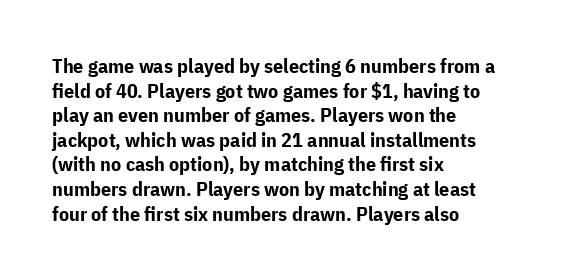
Q: Is the text bold? A: Yes.
Q: Is the text italic (slanted)? A: No, it is upright.
Q: Is the text underlined? A: No.
Q: How is the paragraph aligned? A: Left-aligned.
Q: Is the spacing between letters normal or unusually wide? A: Normal.
